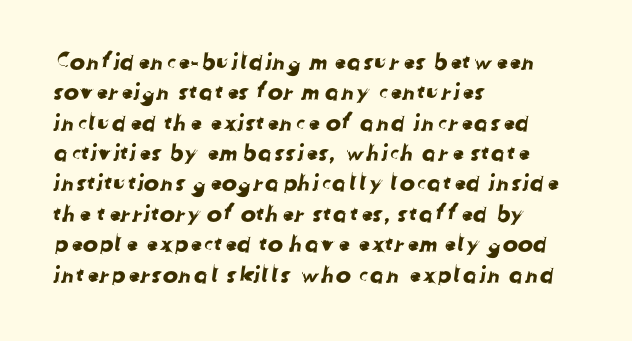
{"underline": "no", "align": "left", "line_spacing": "normal", "line_spacing_ratio": 1.32, "letter_spacing": "normal", "letter_spacing_em": 0.0, "glyph_px": 23}
